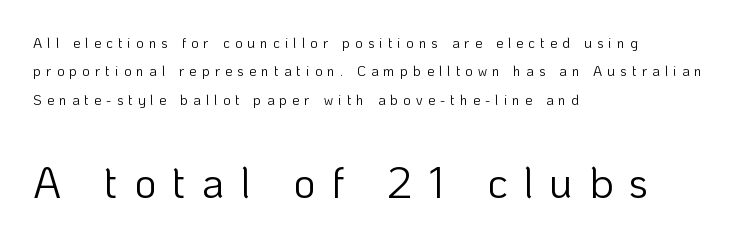
{"serif": "no", "italic": "no", "bold": "no", "weight": "light", "width": "normal", "stroke_contrast": "low", "x_height": "medium", "monospaced": "no", "underline": "no", "align": "left", "line_spacing": "loose", "line_spacing_ratio": 2.03, "letter_spacing": "wide", "letter_spacing_em": 0.37, "larger_block": "second", "size_ratio": 3.07, "glyph_px": 43}
